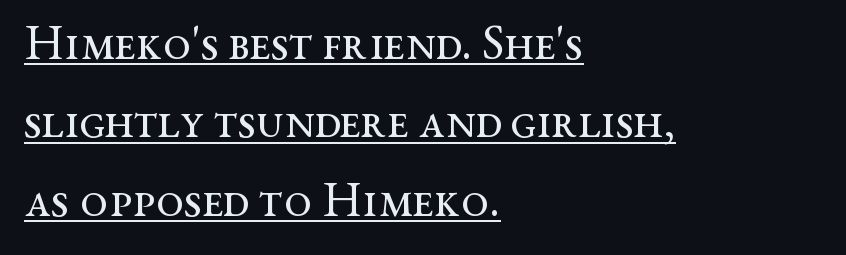
The letterforms sit shoulder to shoulder at normal distance. The designer left line spacing at the default. Does a line run under the words? Yes, clearly. You could not count columns in this text — the font is proportionally spaced. Type style note: has serifs. The letters stand upright; this is a roman face.
